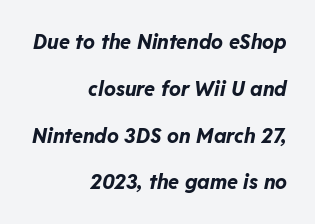
The image shows 20 px bold type, italic (leaning right); set right-aligned, loose line spacing (2.34x), normal letter spacing, not underlined.
